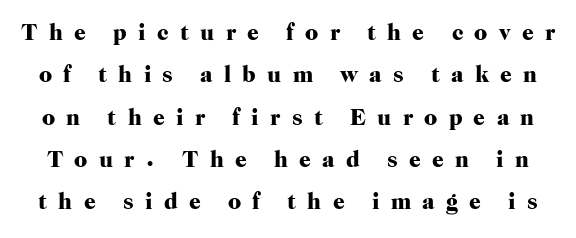
Q: Is the text bold? A: Yes.
Q: Is the text italic (slanted)? A: No, it is upright.
Q: Is the text underlined? A: No.
Q: Is the spacing between letters normal or unusually wide? A: Unusually wide.
